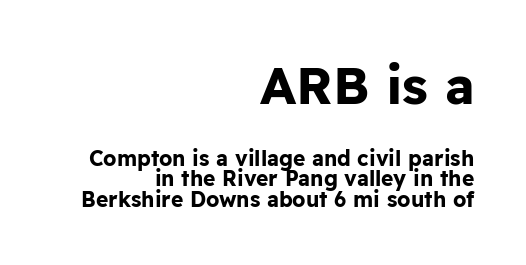
{"serif": "no", "italic": "no", "bold": "yes", "weight": "bold", "width": "normal", "stroke_contrast": "low", "x_height": "medium", "monospaced": "no", "underline": "no", "align": "right", "line_spacing": "tight", "line_spacing_ratio": 0.98, "letter_spacing": "normal", "letter_spacing_em": 0.0, "larger_block": "first", "size_ratio": 2.48, "glyph_px": 52}
